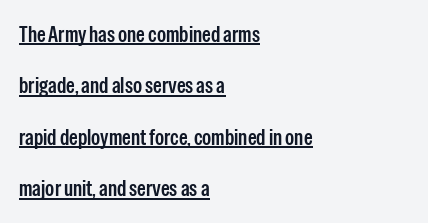
Q: Is the text bold? A: Semi-bold.
Q: Is the text italic (slanted)? A: No, it is upright.
Q: Is the text underlined? A: Yes.
Q: How is the paragraph aligned? A: Left-aligned.
Q: Is the spacing between letters normal or unusually wide? A: Normal.
Q: Is the spacing between lines tight, normal or loose? A: Loose.
